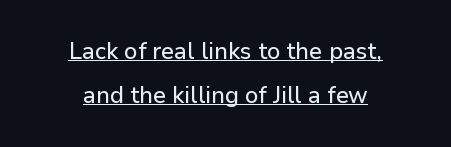
Q: Is the text italic (slanted)? A: No, it is upright.
Q: Is the text underlined? A: Yes.
Q: How is the paragraph aligned? A: Centered.
Q: Is the spacing between letters normal or unusually wide? A: Normal.
